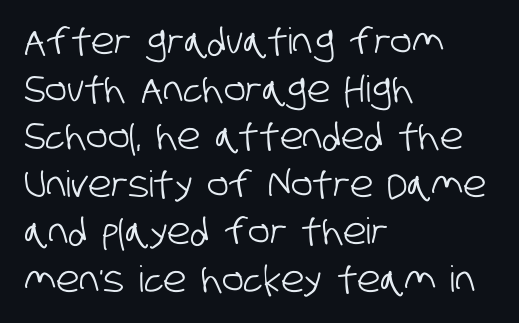
The image shows 36 px condensed sans-serif type; set left-aligned, normal line spacing (1.32x), normal letter spacing, not underlined; low stroke contrast and a large x-height.
